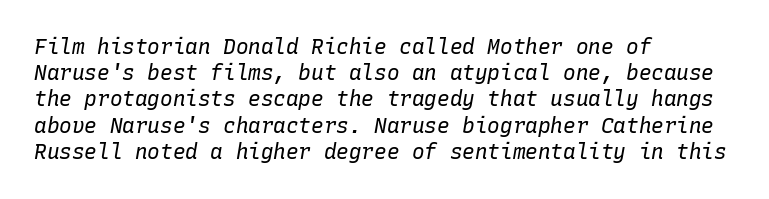
Only glyphs here, with clear space below each row. The designer left line spacing at the default. The setting favours the left margin, as ordinary paragraphs usually do. The font is comparable to plain body text, perhaps lighter. Nothing unusual about the tracking: characters are spaced as the font intends.
